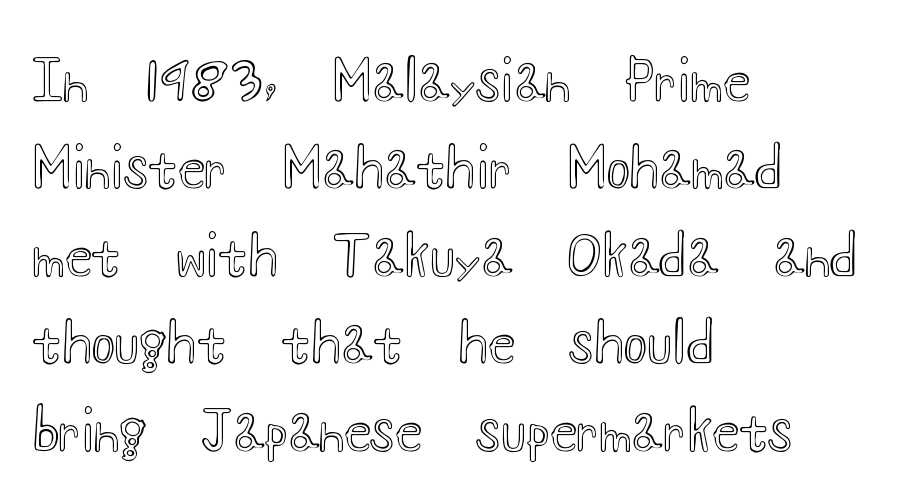
{"italic": "no", "width": "wide", "x_height": "small", "monospaced": "no", "underline": "no", "align": "left", "line_spacing": "normal", "line_spacing_ratio": 1.59, "letter_spacing": "normal", "letter_spacing_em": 0.0, "glyph_px": 55}
